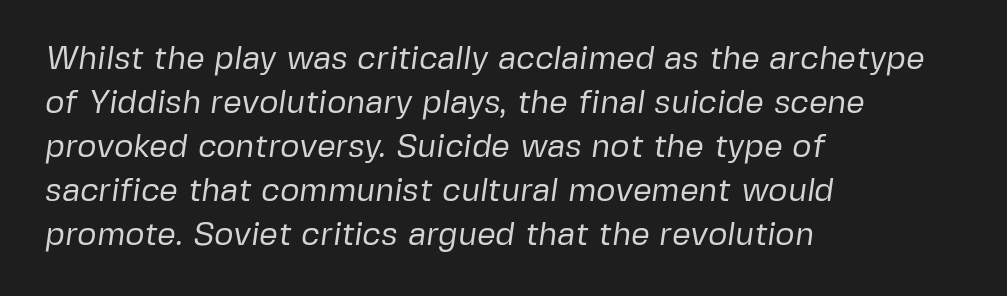
Q: Is the text bold? A: No.
Q: Is the typeface a serif or a sans-serif typeface? A: Sans-serif.
Q: Is the text underlined? A: No.
Q: How is the paragraph aligned? A: Left-aligned.
Q: Is the spacing between letters normal or unusually wide? A: Normal.
Q: Is the spacing between lines tight, normal or loose? A: Normal.
Q: Width (condensed, normal, or wide)? A: Normal.
Q: Stroke contrast? A: Low.
Q: x-height? A: Medium.
Q: Monospaced? A: No.
